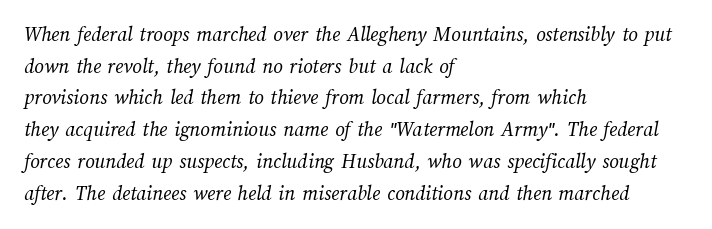
The image shows 21 px text type; set left-aligned, normal line spacing (1.51x), normal letter spacing, not underlined.
